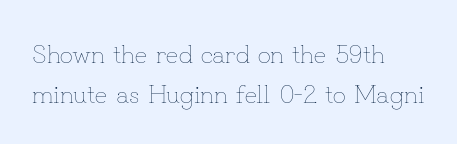
The image shows 26 px text type, upright; set left-aligned, normal line spacing (1.55x), normal letter spacing, not underlined.
